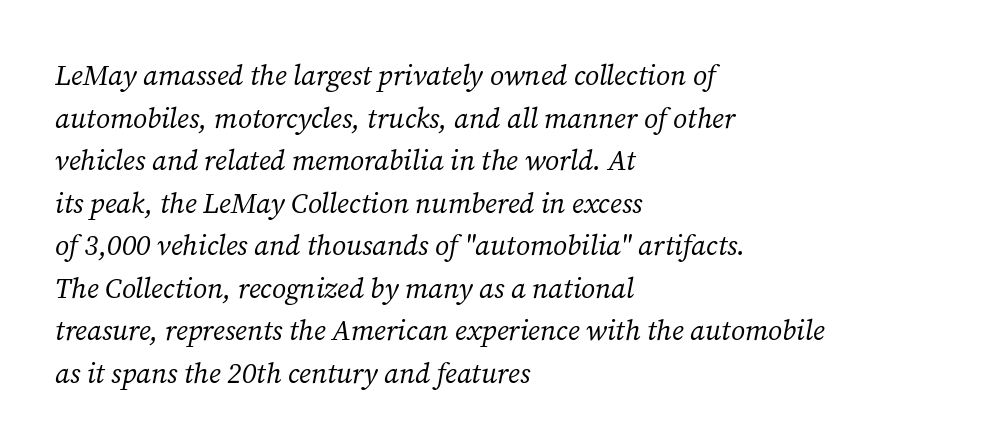
The image shows 28 px regular-weight serif type, italic (leaning right); set left-aligned, normal line spacing (1.52x), normal letter spacing, not underlined; medium stroke contrast and a medium x-height.
